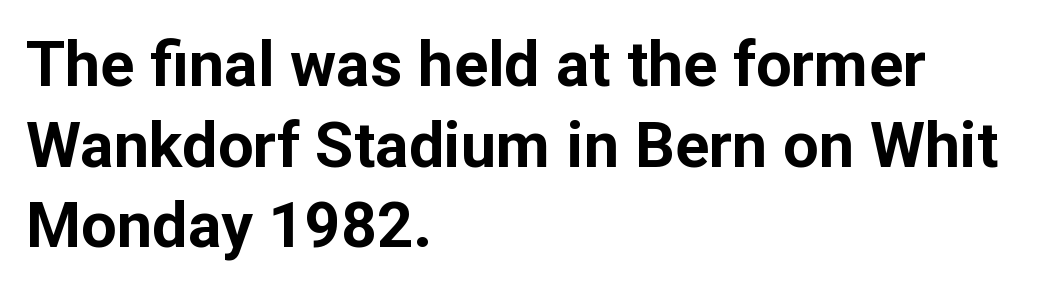
Q: Is the text bold? A: Yes.
Q: Is the text italic (slanted)? A: No, it is upright.
Q: Is the typeface a serif or a sans-serif typeface? A: Sans-serif.
Q: Is the text underlined? A: No.
Q: How is the paragraph aligned? A: Left-aligned.
Q: Is the spacing between letters normal or unusually wide? A: Normal.
Q: Is the spacing between lines tight, normal or loose? A: Normal.
Q: Width (condensed, normal, or wide)? A: Normal.
Q: Stroke contrast? A: Low.
Q: x-height? A: Medium.
Q: Monospaced? A: No.
